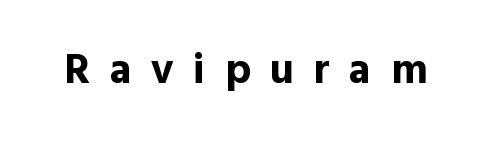
Q: Is the text bold? A: Yes.
Q: Is the text italic (slanted)? A: No, it is upright.
Q: Is the typeface a serif or a sans-serif typeface? A: Sans-serif.
Q: Is the text underlined? A: No.
Q: Is the spacing between letters normal or unusually wide? A: Unusually wide.
Q: Width (condensed, normal, or wide)? A: Normal.
Q: x-height? A: Medium.
Q: Monospaced? A: No.
